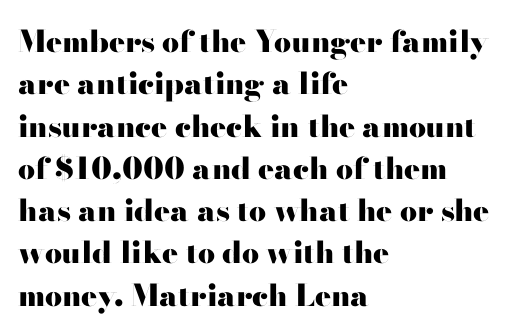
{"serif": "no", "italic": "no", "bold": "yes", "weight": "heavy", "width": "wide", "stroke_contrast": "high", "x_height": "small", "monospaced": "no", "underline": "no", "align": "left", "line_spacing": "normal", "line_spacing_ratio": 1.41, "letter_spacing": "normal", "letter_spacing_em": 0.0, "glyph_px": 30}
